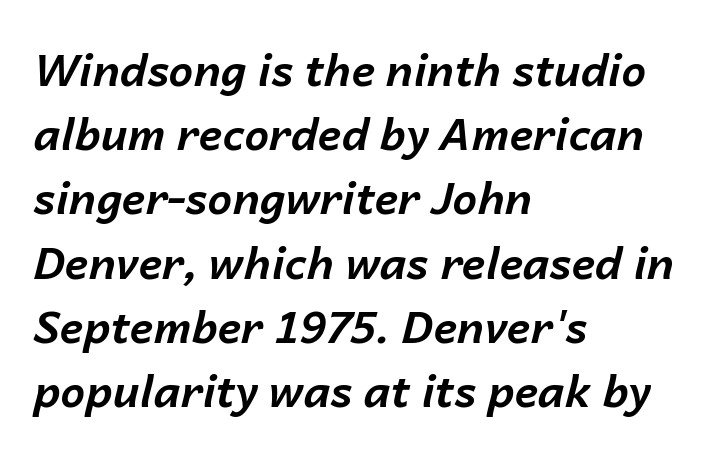
Q: Is the text bold? A: Yes.
Q: Is the text italic (slanted)? A: Yes, it leans right by about 14 degrees.
Q: Is the text underlined? A: No.
Q: How is the paragraph aligned? A: Left-aligned.
Q: Is the spacing between letters normal or unusually wide? A: Normal.
Q: Is the spacing between lines tight, normal or loose? A: Normal.
Q: Width (condensed, normal, or wide)? A: Normal.
Q: Stroke contrast? A: Low.
Q: x-height? A: Medium.
Q: Monospaced? A: No.
